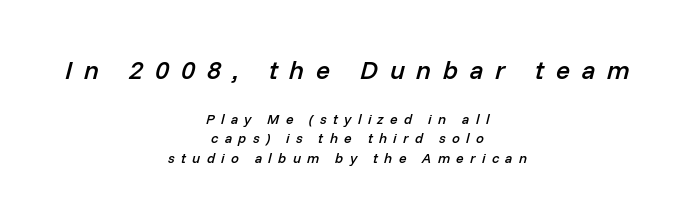
The image shows 26 px text type, italic (leaning right); set centered, normal line spacing (1.39x), unusually wide letter spacing (+0.45 em), not underlined; the first (top) block is 1.86x larger.
